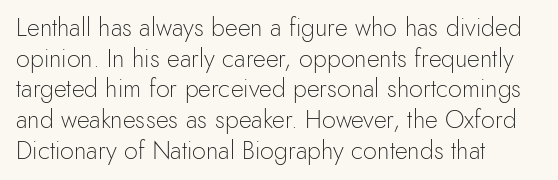
{"italic": "no", "bold": "no", "underline": "no", "align": "left", "line_spacing_ratio": 1.23, "letter_spacing": "normal", "letter_spacing_em": 0.0, "glyph_px": 25}
